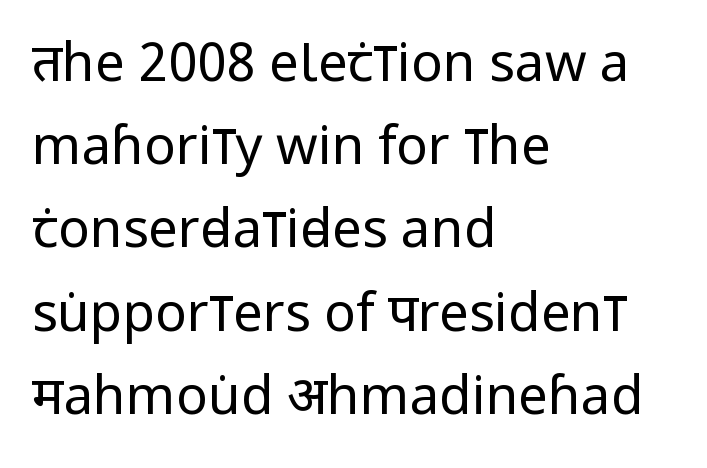
Q: Is the text bold? A: No.
Q: Is the text italic (slanted)? A: No, it is upright.
Q: Is the typeface a serif or a sans-serif typeface? A: Sans-serif.
Q: Is the text underlined? A: No.
Q: How is the paragraph aligned? A: Left-aligned.
Q: Is the spacing between letters normal or unusually wide? A: Normal.
Q: Is the spacing between lines tight, normal or loose? A: Normal.
Q: Width (condensed, normal, or wide)? A: Condensed.
Q: Stroke contrast? A: Low.
Q: x-height? A: Large.
Q: Monospaced? A: No.
